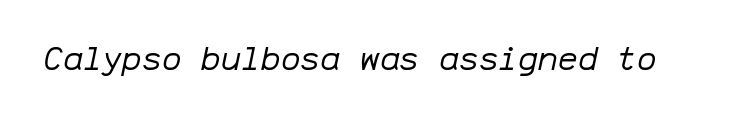
The image shows 33 px regular-weight type, italic (leaning right), monospaced; set normal letter spacing, not underlined; low stroke contrast and a medium x-height.
